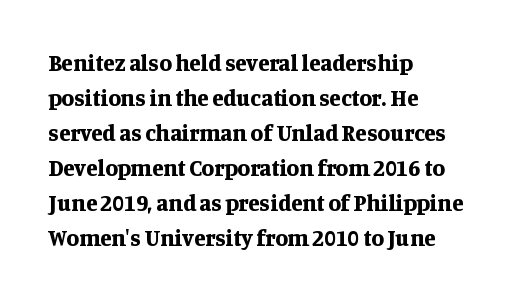
{"italic": "no", "bold": "yes", "underline": "no", "align": "left", "line_spacing": "normal", "line_spacing_ratio": 1.52, "letter_spacing": "normal", "letter_spacing_em": 0.0, "glyph_px": 23}
